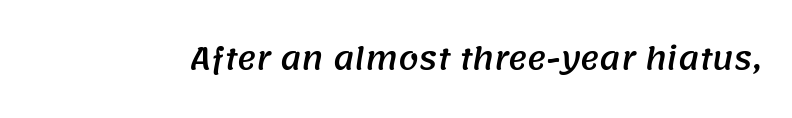
Beneath every word, the page is bare. Note: no serifs on the glyphs. How are the letters spaced? Ordinarily, with no added tracking. Think of a printed novel: that variable character pitch is what you see here.
